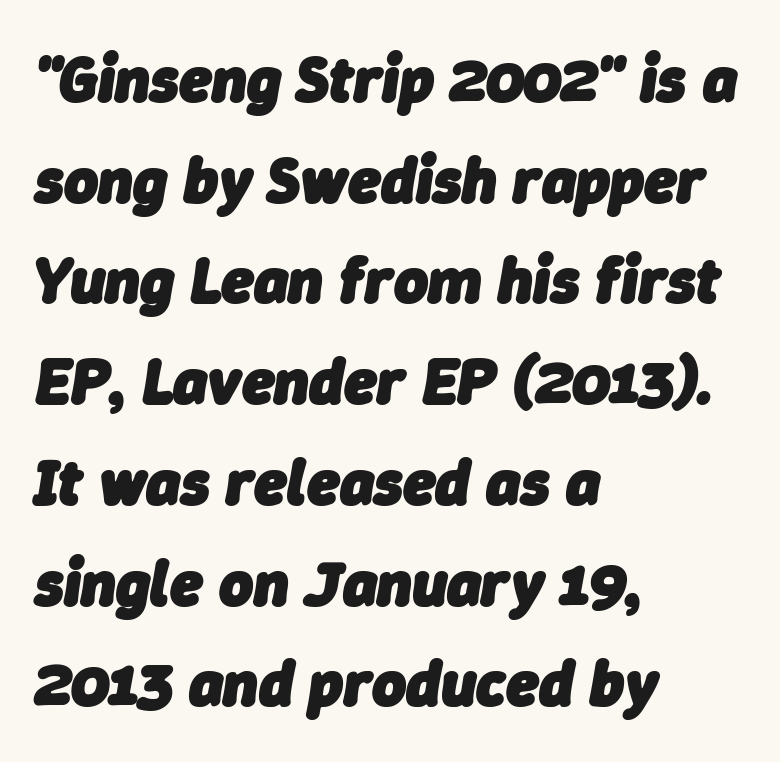
Q: Is the text bold? A: Yes.
Q: Is the text italic (slanted)? A: Yes, it leans right by about 9 degrees.
Q: Is the text underlined? A: No.
Q: How is the paragraph aligned? A: Left-aligned.
Q: Is the spacing between letters normal or unusually wide? A: Normal.
Q: Is the spacing between lines tight, normal or loose? A: Normal.
Q: Width (condensed, normal, or wide)? A: Normal.
Q: Stroke contrast? A: Low.
Q: x-height? A: Medium.
Q: Monospaced? A: No.
